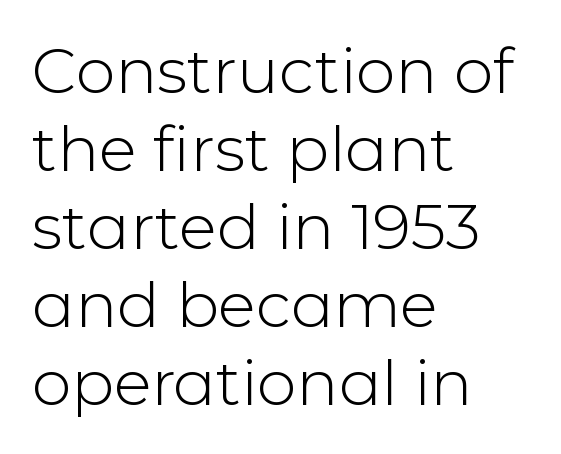
The image shows 63 px light sans-serif type, upright; set left-aligned, line spacing 1.24x, normal letter spacing, not underlined; low stroke contrast and a medium x-height.
